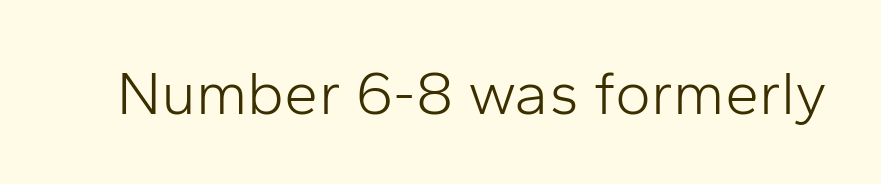
A quiet, ordinary-to-light weight characterises the typeface. The letters stand straight up with perfectly vertical stems. A sans-serif font was chosen for this passage. The area under the type is left untouched. The letters advance in unequal steps, a hallmark of proportional type.
